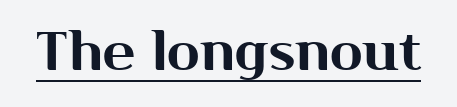
The horizontal fit of the characters is conventional and even. Every stem runs plumb, perpendicular to the baseline. Caption: lettering with a line underneath. I'd call this a sans setting — the letters go barefoot.
